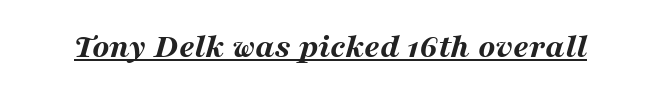
{"italic": "yes", "lean": "right", "slant_degrees": 16, "bold": "yes", "weight": "bold", "width": "wide", "stroke_contrast": "medium", "x_height": "medium", "monospaced": "no", "underline": "yes", "letter_spacing": "normal", "letter_spacing_em": 0.0, "glyph_px": 35}
